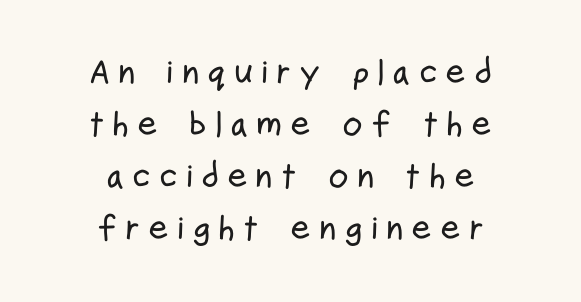
{"serif": "no", "italic": "no", "width": "condensed", "stroke_contrast": "low", "x_height": "medium", "monospaced": "no", "underline": "no", "align": "center", "line_spacing": "normal", "line_spacing_ratio": 1.49, "letter_spacing": "wide", "letter_spacing_em": 0.22, "glyph_px": 35}
